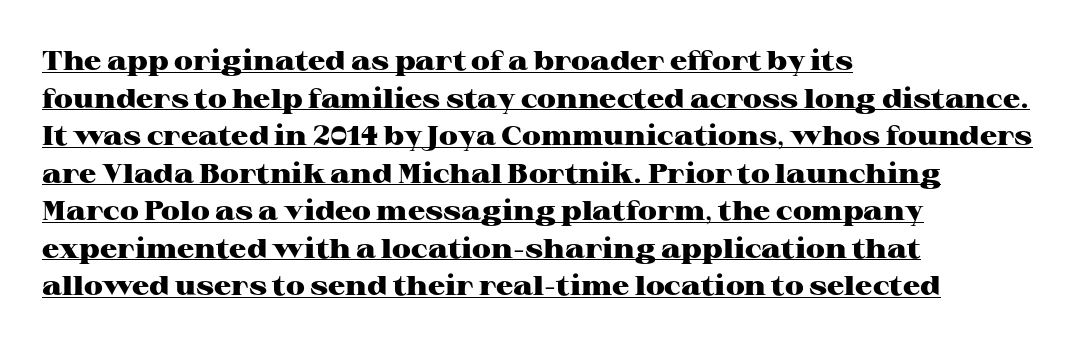
{"italic": "no", "bold": "yes", "underline": "yes", "align": "left", "line_spacing": "normal", "line_spacing_ratio": 1.39, "letter_spacing": "normal", "letter_spacing_em": 0.0, "glyph_px": 27}
